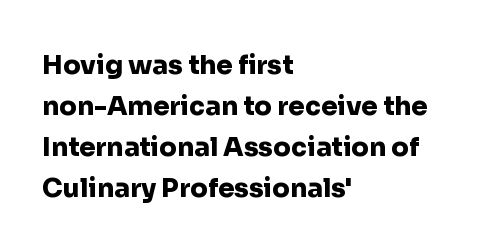
Standard letterfit; no display-style spreading of the glyphs. Compared with typical paragraphs, the rows here are spaced about the same. A bare baseline throughout the passage. Every stem runs plumb, perpendicular to the baseline. The typesetter chose a ragged-right arrangement here. The font is running at its bold setting.
